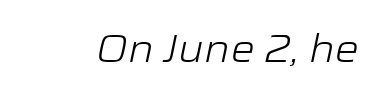
Q: Is the text bold? A: No.
Q: Is the text italic (slanted)? A: Yes, it leans right by about 12 degrees.
Q: Is the text underlined? A: No.
Q: Is the spacing between letters normal or unusually wide? A: Normal.
Q: Width (condensed, normal, or wide)? A: Wide.
Q: Stroke contrast? A: Low.
Q: x-height? A: Medium.
Q: Monospaced? A: No.
